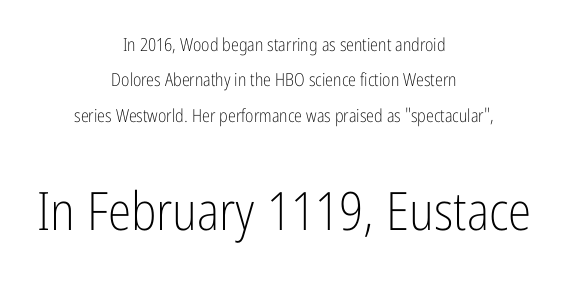
The image shows 53 px light, condensed sans-serif type, upright; set centered, loose line spacing (1.96x), normal letter spacing, not underlined; the second (bottom) block is 2.94x larger; low stroke contrast and a medium x-height.
